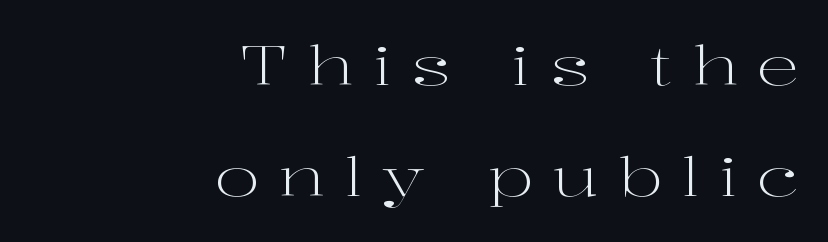
Type without underlining. The font family rendered here belongs to the serif group. The line-height multiplier appears high, well above default. All the whitespace from short lines collects on the left.
